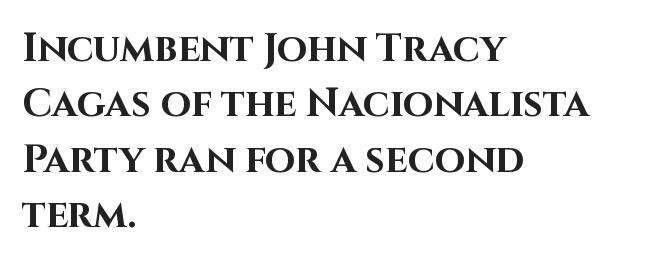
The designer left line spacing at the default. Typesetter's note: full bold, strokes at maximum text heaviness. Decoration check: the copy has no underline. A typesetter would mark this as roman, not italic.
